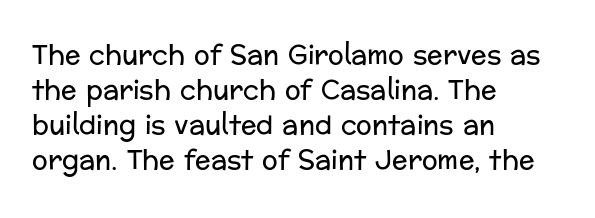
The image shows 26 px text type, upright; set left-aligned, normal line spacing (1.35x), normal letter spacing, not underlined.
